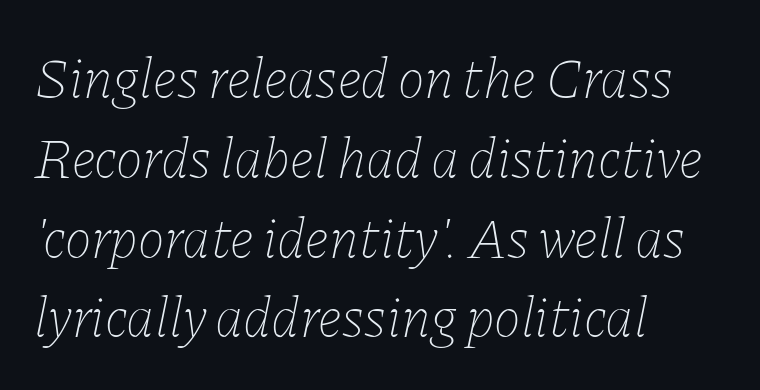
Quick note: italic. Check under the words: just untouched page. Weight: in the light-to-regular range. Typeset ragged right — the left edge is the straight one. Varying glyph widths throughout — classic text-font behaviour. The space between consecutive lines is moderate.
